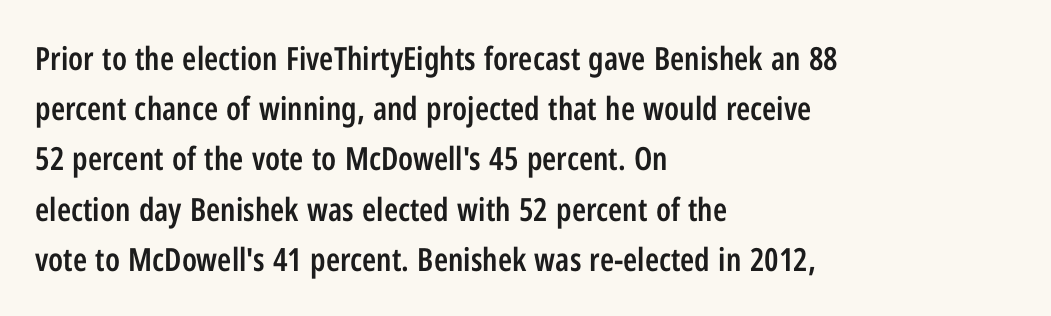
Vertically, the passage feels balanced, rows spaced as you'd expect. Character widths vary here, with narrow letters taking less room than wide ones. Italic: no, the glyphs are upright roman. Left-aligned paragraph, ragged on the right. No extra tracking has been applied to these lines. Serifs: no, the terminals of the letterforms are clean.
